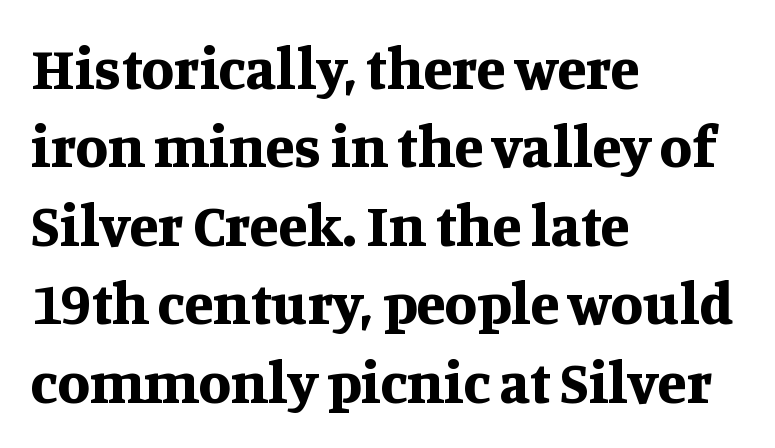
The image shows 59 px bold serif type, upright; set left-aligned, normal line spacing (1.33x), normal letter spacing, not underlined; medium stroke contrast and a large x-height.
